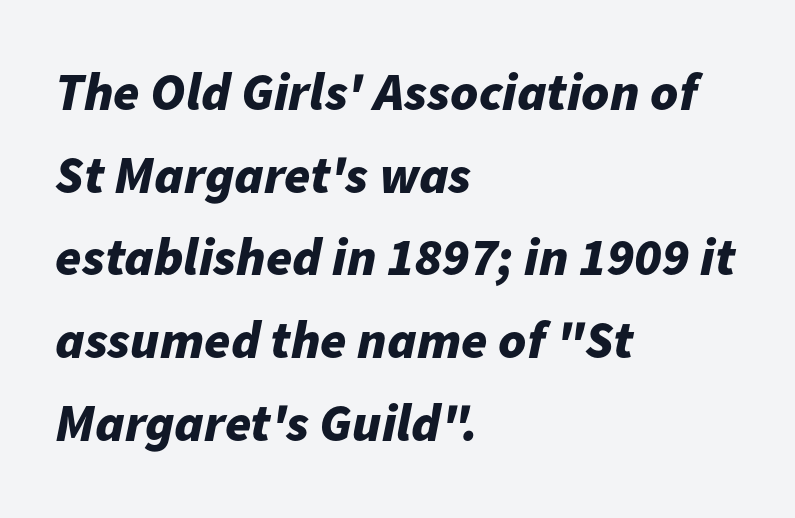
Q: Is the text bold? A: Yes.
Q: Is the text italic (slanted)? A: Yes, it leans right by about 11 degrees.
Q: Is the text underlined? A: No.
Q: How is the paragraph aligned? A: Left-aligned.
Q: Is the spacing between letters normal or unusually wide? A: Normal.
Q: Is the spacing between lines tight, normal or loose? A: Normal.
Q: Width (condensed, normal, or wide)? A: Normal.
Q: Stroke contrast? A: Low.
Q: x-height? A: Medium.
Q: Monospaced? A: No.
